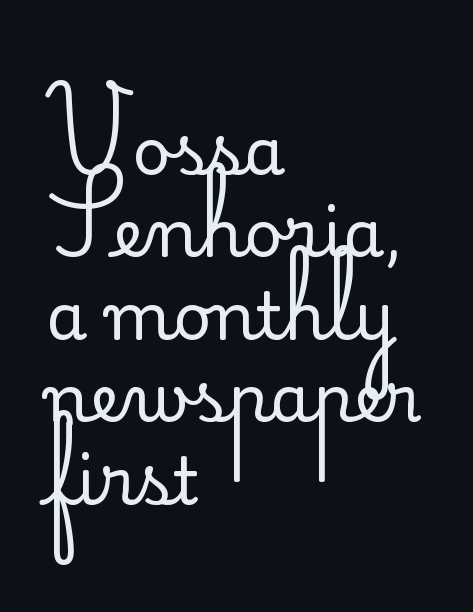
Tracking here is standard; glyphs follow each other at the usual distance. A light-to-regular cut is what we see here. Posture: upright roman. The text block is weighted toward the left margin, trailing off unevenly rightward. Type style note: lacks serifs. The zone under the glyphs is completely vacant.
